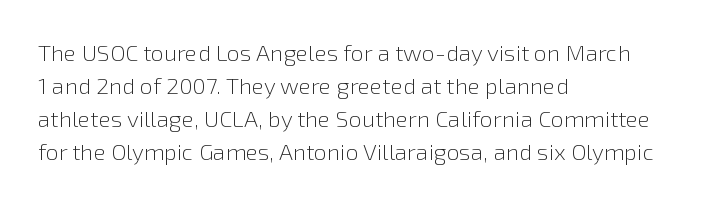
Honestly, the row spacing looks completely unremarkable. Caption: face not bold, strokes unweighted. Posture: vertical. This rendering features lettering with no underline. The setting favours the left margin, as ordinary paragraphs usually do.
